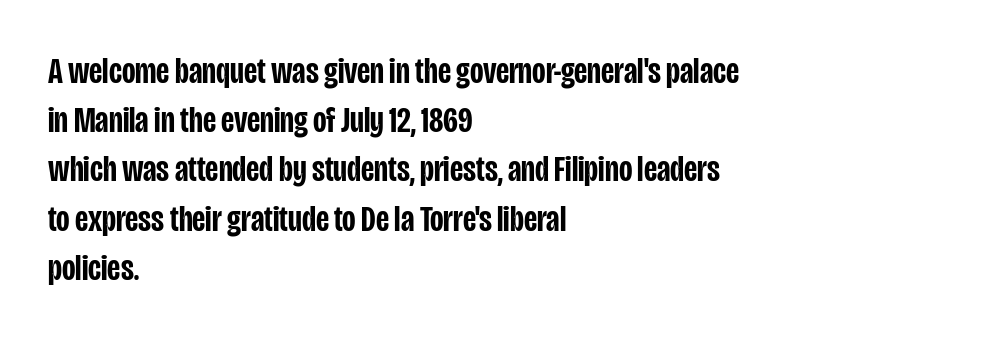
{"serif": "no", "italic": "no", "bold": "semi", "weight": "semibold", "width": "condensed", "stroke_contrast": "low", "x_height": "large", "monospaced": "no", "underline": "no", "align": "left", "line_spacing": "normal", "line_spacing_ratio": 1.33, "letter_spacing": "normal", "letter_spacing_em": 0.0, "glyph_px": 37}
